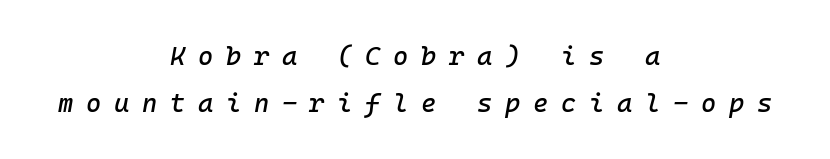
The image shows 26 px text type, italic (leaning right); set centered, line spacing 1.79x, unusually wide letter spacing (+0.49 em), not underlined.
